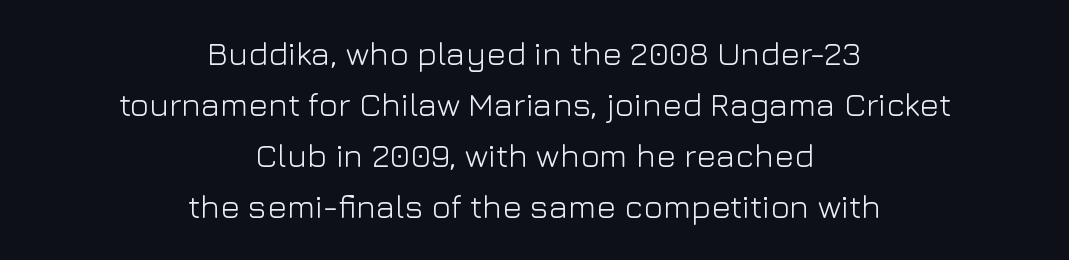
{"serif": "no", "italic": "no", "bold": "no", "weight": "light", "width": "normal", "stroke_contrast": "low", "x_height": "medium", "monospaced": "no", "underline": "no", "align": "center", "line_spacing": "normal", "line_spacing_ratio": 1.55, "letter_spacing": "normal", "letter_spacing_em": 0.0, "glyph_px": 33}
